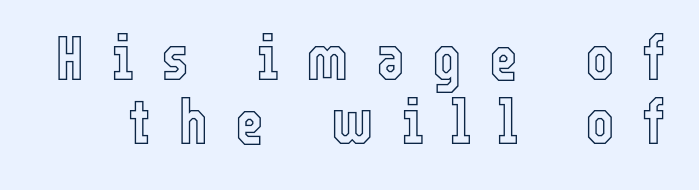
Designer's note — italics off, roman on. Anything drawn beneath the words? Only blank space. Spacing verdict: proportional, widths tailored to each character. Tightly led — the rows are bunched. Look at the tracking — it's clearly loosened, letters drifting apart.
